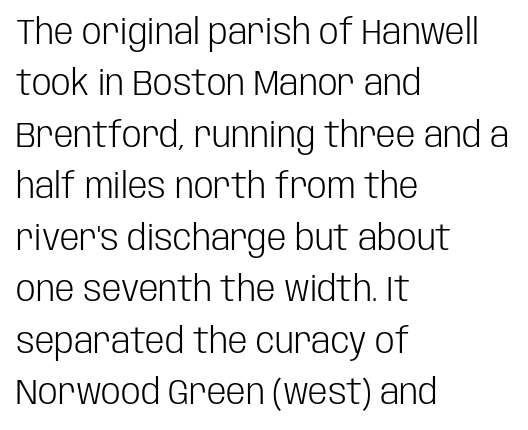
Q: Is the text bold? A: No.
Q: Is the text italic (slanted)? A: No, it is upright.
Q: Is the typeface a serif or a sans-serif typeface? A: Sans-serif.
Q: Is the text underlined? A: No.
Q: How is the paragraph aligned? A: Left-aligned.
Q: Is the spacing between letters normal or unusually wide? A: Normal.
Q: Is the spacing between lines tight, normal or loose? A: Normal.
Q: Width (condensed, normal, or wide)? A: Condensed.
Q: Stroke contrast? A: Low.
Q: x-height? A: Large.
Q: Monospaced? A: No.
